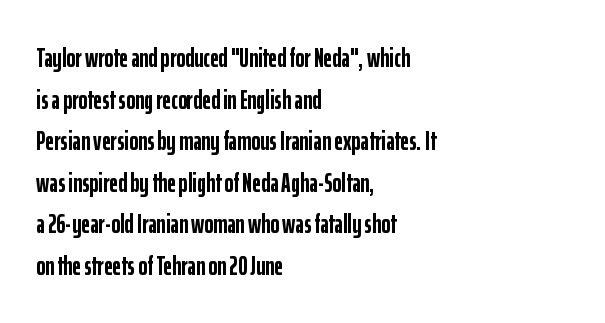
The image shows 27 px bold type, upright; set left-aligned, normal line spacing (1.54x), normal letter spacing, not underlined.
